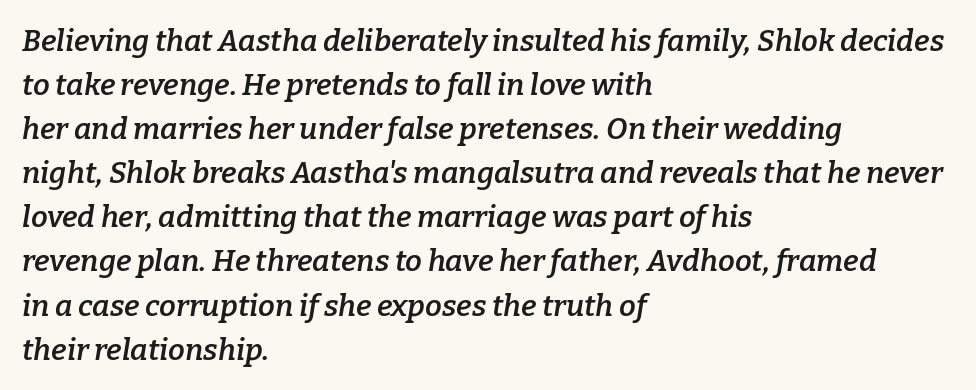
Q: Is the text bold? A: Semi-bold.
Q: Is the text italic (slanted)? A: Yes, it leans right by about 9 degrees.
Q: Is the typeface a serif or a sans-serif typeface? A: Serif.
Q: Is the text underlined? A: No.
Q: How is the paragraph aligned? A: Left-aligned.
Q: Is the spacing between letters normal or unusually wide? A: Normal.
Q: Is the spacing between lines tight, normal or loose? A: Normal.
Q: Width (condensed, normal, or wide)? A: Normal.
Q: Stroke contrast? A: Low.
Q: x-height? A: Medium.
Q: Monospaced? A: No.
